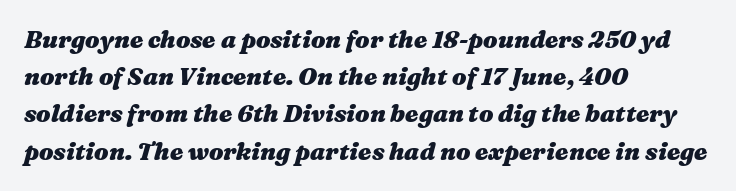
The image shows 24 px bold type, italic (leaning right); set left-aligned, normal line spacing (1.55x), normal letter spacing, not underlined.
